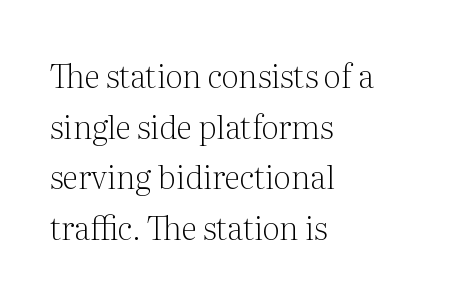
The image shows 32 px light serif type, upright; set left-aligned, normal line spacing (1.58x), normal letter spacing, not underlined; medium stroke contrast and a medium x-height.
